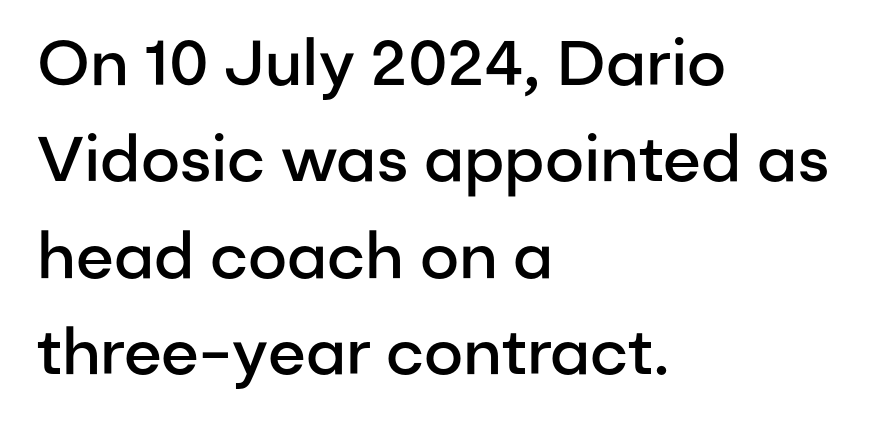
{"serif": "no", "italic": "no", "bold": "semi", "weight": "semibold", "width": "normal", "stroke_contrast": "low", "x_height": "medium", "monospaced": "no", "underline": "no", "align": "left", "line_spacing": "normal", "line_spacing_ratio": 1.53, "letter_spacing": "normal", "letter_spacing_em": 0.0, "glyph_px": 63}
